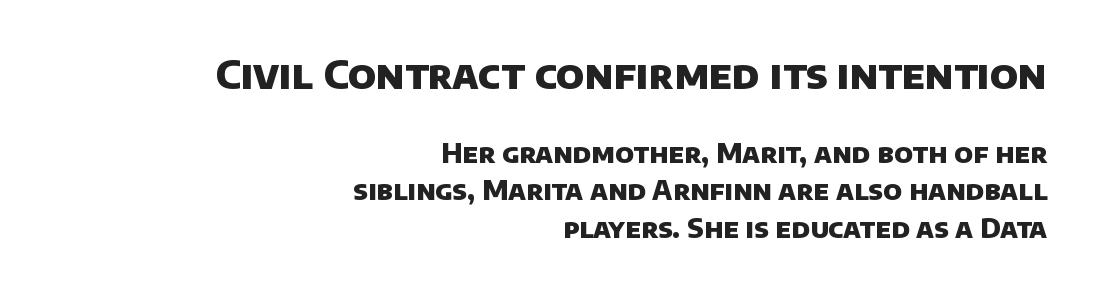
Q: Is the text bold? A: Yes.
Q: Is the typeface a serif or a sans-serif typeface? A: Sans-serif.
Q: Is the text underlined? A: No.
Q: How is the paragraph aligned? A: Right-aligned.
Q: Is the spacing between letters normal or unusually wide? A: Normal.
Q: Is the spacing between lines tight, normal or loose? A: Normal.
Q: Which block of text is set in a larger size, the first (top) or the second (bottom)? A: The first (top) one.
Q: Width (condensed, normal, or wide)? A: Normal.
Q: Stroke contrast? A: Low.
Q: x-height? A: Large.
Q: Monospaced? A: No.
